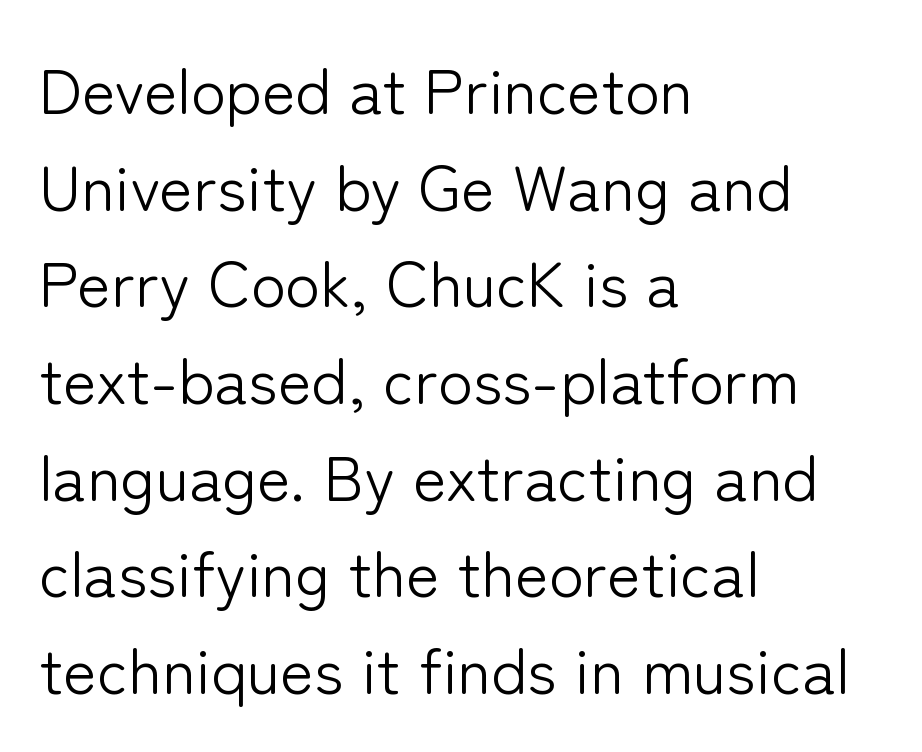
The weight tops out at a normal text grade. Anything drawn beneath the words? Only blank space. Short note: letters normally spaced. The letters advance in unequal steps, a hallmark of proportional type.
